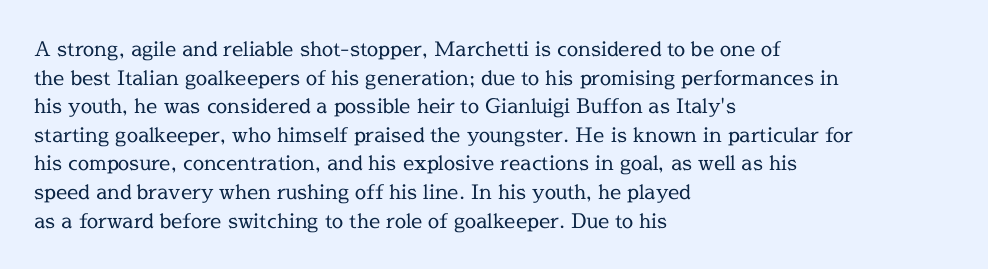
The image shows 20 px text type, upright; set left-aligned, normal line spacing (1.43x), normal letter spacing, not underlined.
